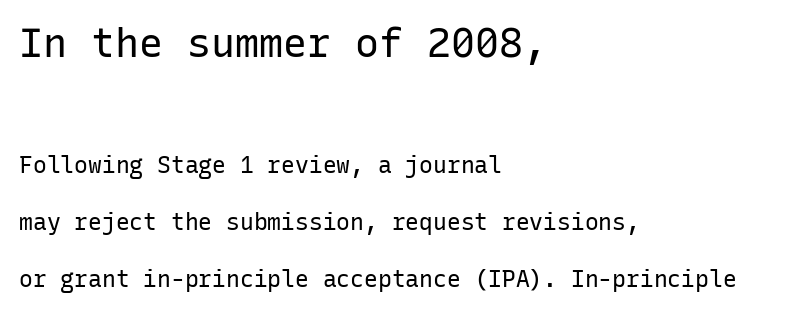
The image shows 40 px regular-weight sans-serif type, upright, monospaced; set left-aligned, loose line spacing (2.49x), normal letter spacing, not underlined; the first (top) block is 1.74x larger; low stroke contrast and a medium x-height.
